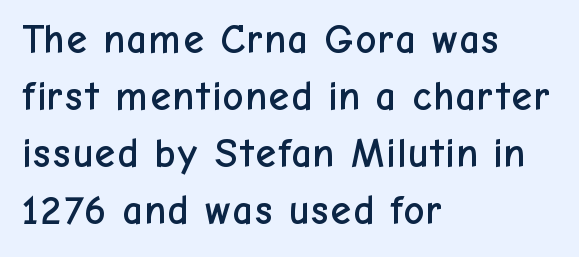
The image shows 41 px sans-serif type, upright; set left-aligned, normal line spacing (1.39x), normal letter spacing, not underlined; low stroke contrast and a medium x-height.
